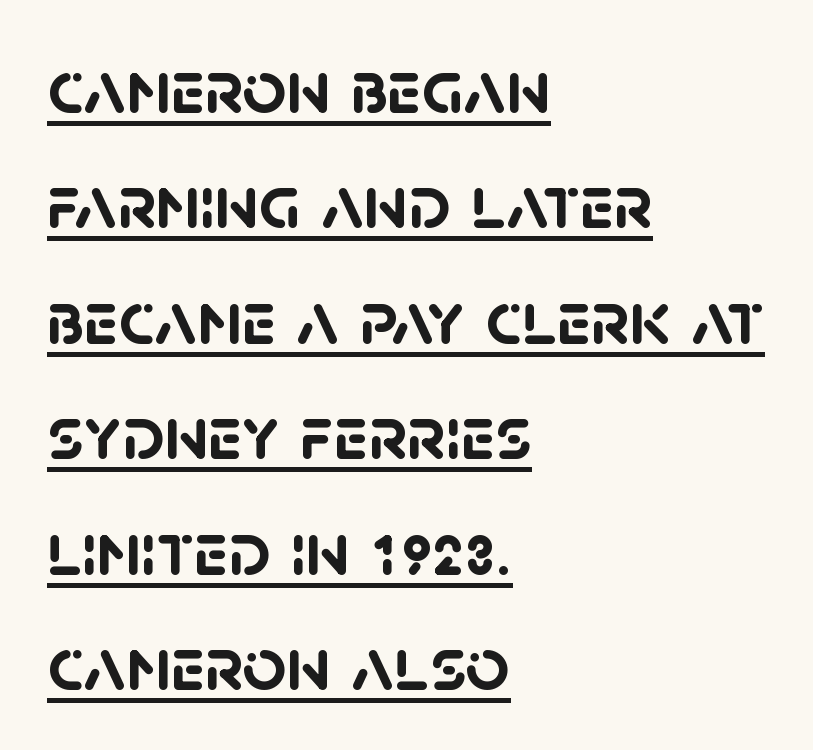
If you measured baseline to baseline, you'd find a middling distance. Descenders here cross a horizontal rule under the line. Weight check: bold — yes, fully. Every row of glyphs begins at an identical x-position on the left. A sans-serif font was chosen for this passage.
